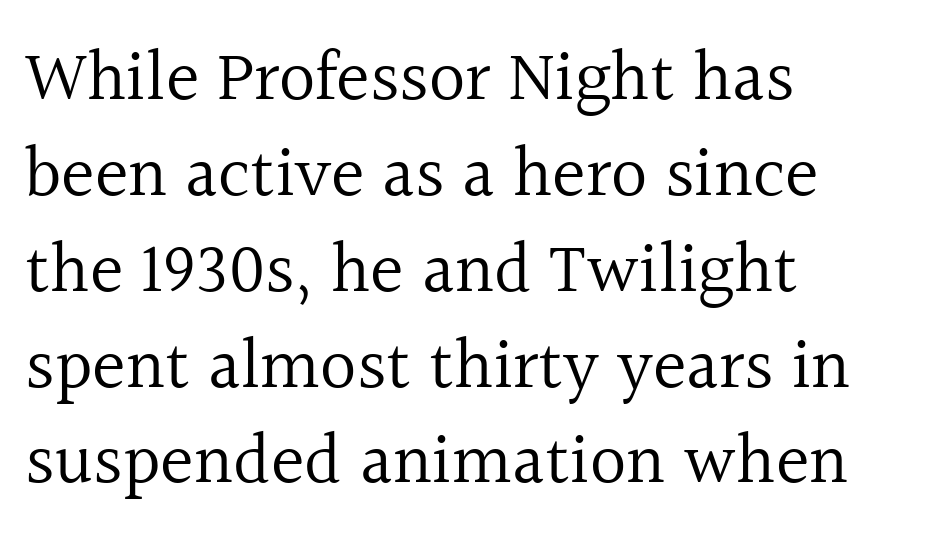
The image shows 71 px regular-weight serif type, upright; set left-aligned, normal line spacing (1.35x), normal letter spacing, not underlined; a medium x-height.
